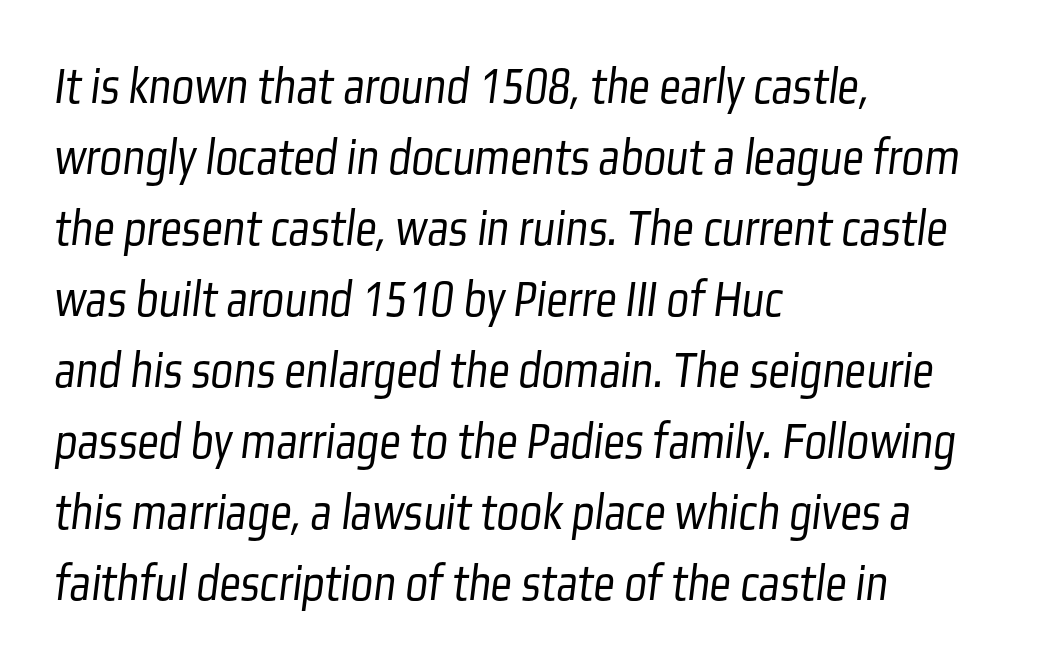
Q: Is the text bold? A: No.
Q: Is the typeface a serif or a sans-serif typeface? A: Sans-serif.
Q: Is the text underlined? A: No.
Q: How is the paragraph aligned? A: Left-aligned.
Q: Is the spacing between letters normal or unusually wide? A: Normal.
Q: Is the spacing between lines tight, normal or loose? A: Normal.
Q: Width (condensed, normal, or wide)? A: Condensed.
Q: Stroke contrast? A: Low.
Q: x-height? A: Medium.
Q: Monospaced? A: No.
